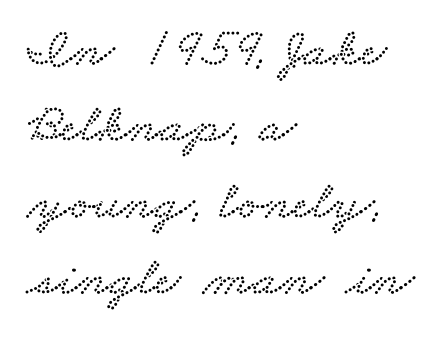
If you measured baseline to baseline, you'd find a middling distance. You could not count columns in this text — the font is proportionally spaced. Little horizontal feet cap the strokes, marking this as serif type. Students, note that the glyphs here touch the page at normal intervals.
